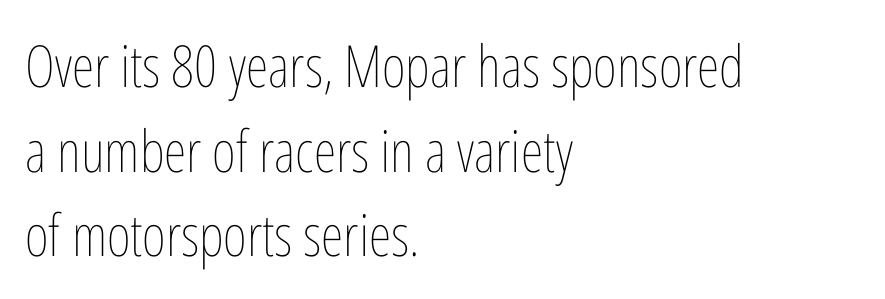
The tracking reads as untouched default to a designer's eye. Note the varied advance widths — an 'i' is clearly narrower than an 'm'. The typeface has the unassuming heft of standard copy or less. Leftover space on each line is placed entirely after the last word. In terms of posture, this sample is upright.
